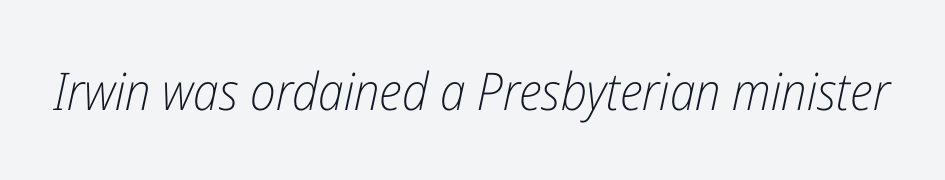
The image shows 52 px light, condensed type, italic (leaning right); set normal letter spacing, not underlined; low stroke contrast and a medium x-height.
